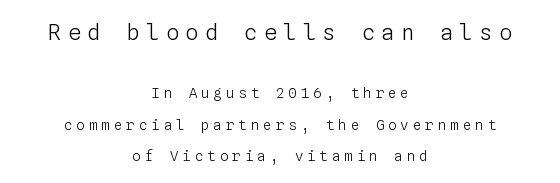
Airy leading. Here the first block reads like a headline and the second like body copy. Anything drawn beneath the words? Only blank space. No letter is thick-stroked: the sample isn't bold. These lines are centered, leaving both edges ragged.
